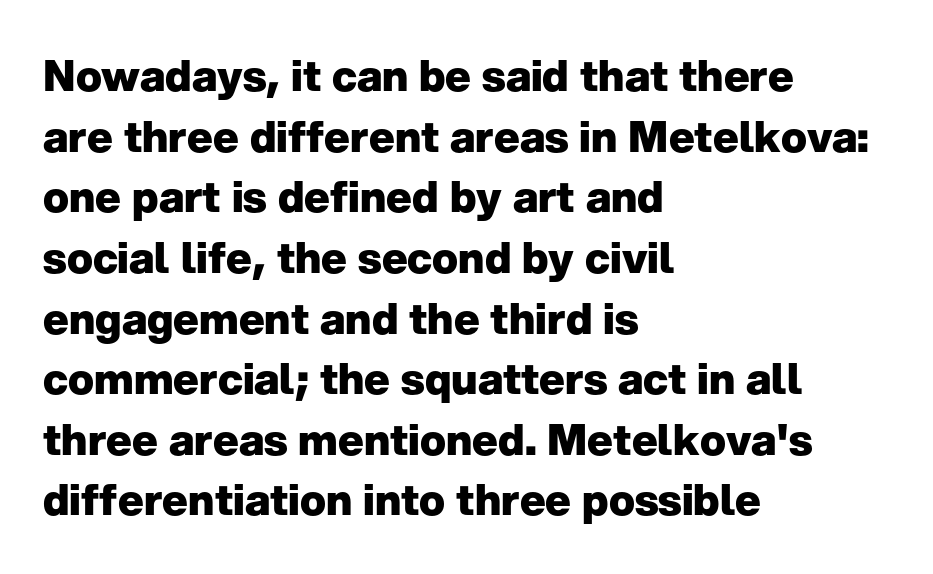
A normal amount of white space separates one row of letters from the next. Nothing unusual about the tracking: characters are spaced as the font intends. The rendering uses natural spacing where letterforms have individual widths. Nobody drew a line under any word here. Left-aligned paragraph, ragged on the right.
